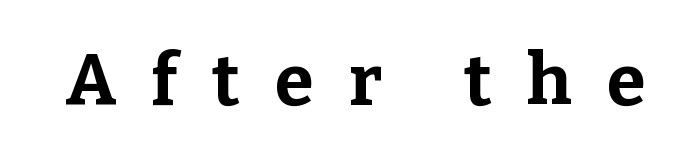
The letters advance in unequal steps, a hallmark of proportional type. The type sits square on the baseline with zero lean. Students, this is bold: see how much ink each stroke carries. This sample uses a serif face.
